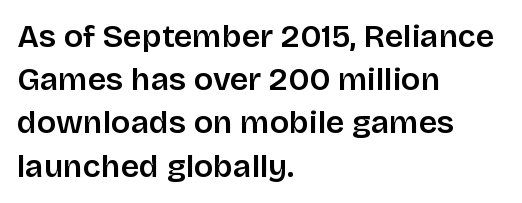
Honestly, the row spacing looks completely unremarkable. Characters follow at the spacing the type designer built in. Line beginnings align vertically; line endings do not. Descenders are the only things crossing below the line. Every character sits straight up, as roman type does.
